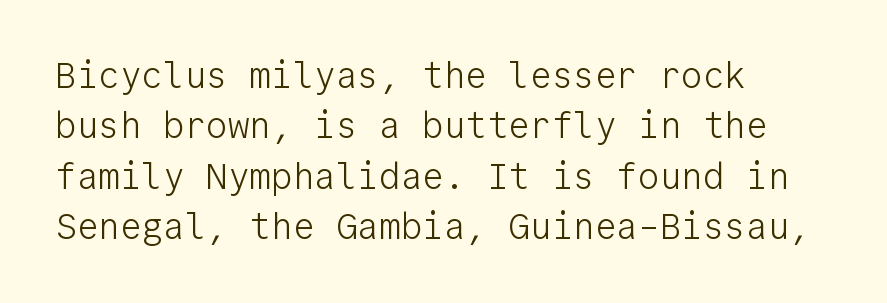
The foot of each line stays bare and open. Typographically, this falls in the sans-serif category. Ordinary non-slanted type is in use. Baseline-to-baseline distance is the conventional proportion of letter height.
